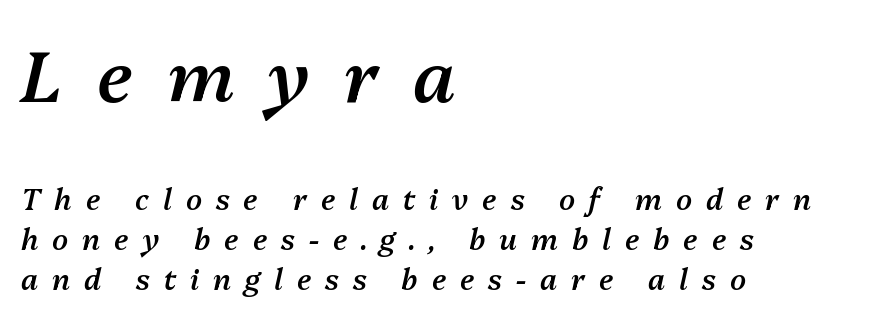
The image shows 72 px semibold type, italic (leaning right); set left-aligned, normal line spacing (1.37x), unusually wide letter spacing (+0.48 em), not underlined; the first (top) block is 2.48x larger; medium stroke contrast and a medium x-height.
